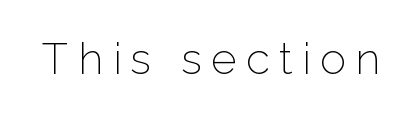
The passage shown is typed in a proportional face where columns would drift. The font sits on the lighter half of the weight spectrum, regular included. I'd call this a sans setting — the letters go barefoot. Clear beneath every line of the passage.
